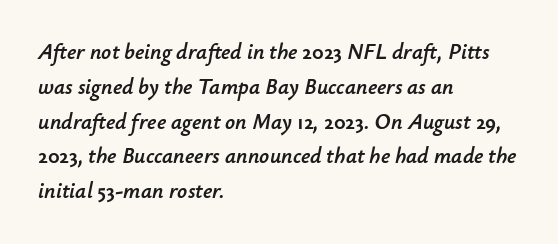
The image shows 22 px text type, italic (leaning right); set left-aligned, normal line spacing (1.58x), normal letter spacing, not underlined.
